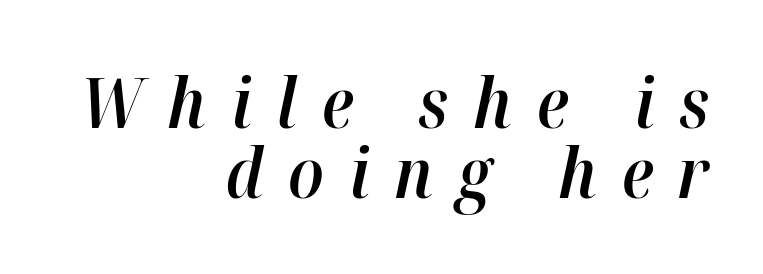
Q: Is the text bold? A: Semi-bold.
Q: Is the text italic (slanted)? A: Yes, it leans right by about 12 degrees.
Q: Is the text underlined? A: No.
Q: How is the paragraph aligned? A: Right-aligned.
Q: Is the spacing between letters normal or unusually wide? A: Unusually wide.
Q: Is the spacing between lines tight, normal or loose? A: Tight.
Q: Width (condensed, normal, or wide)? A: Normal.
Q: Stroke contrast? A: High.
Q: x-height? A: Medium.
Q: Monospaced? A: No.
